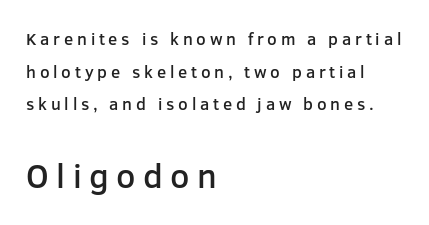
Glance below the letters and you will spot only blank space. Caption: expanded tracking, letters set apart. The passage shown is typed in a proportional face where columns would drift. This rendering employs a face without finishing strokes, i.e., a sans-serif.
